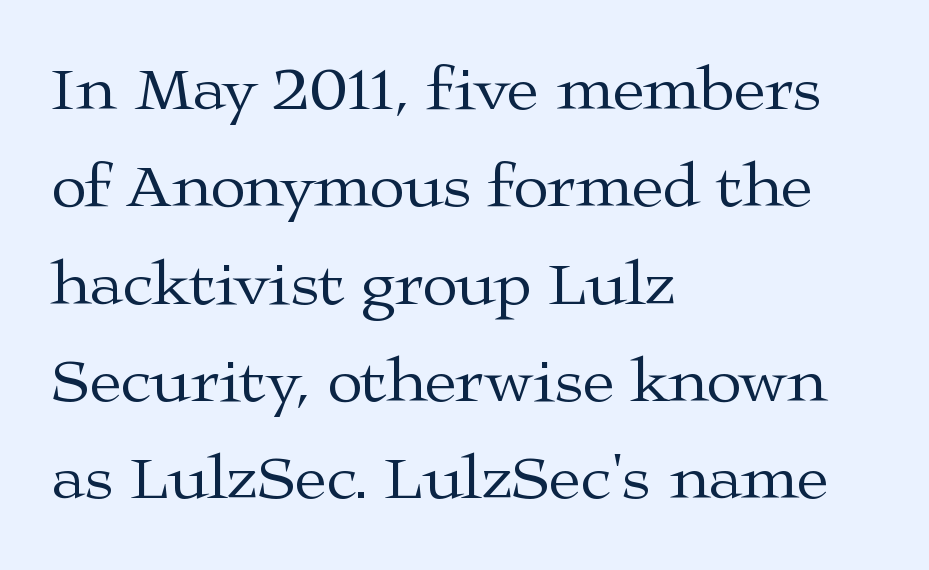
The image shows 64 px regular-weight, wide serif type, upright; set left-aligned, normal line spacing (1.52x), normal letter spacing, not underlined; medium stroke contrast and a medium x-height.
